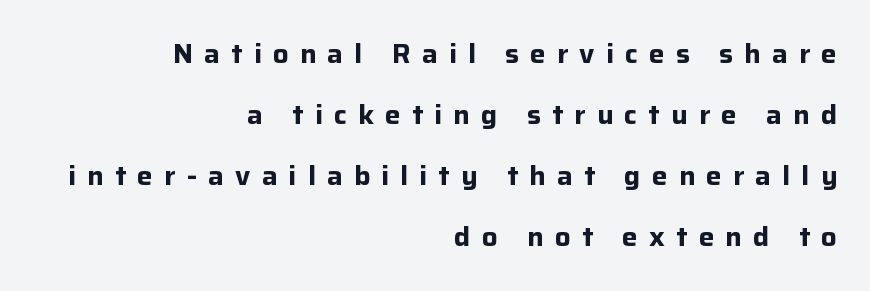
{"italic": "no", "bold": "yes", "underline": "no", "align": "right", "line_spacing": "loose", "line_spacing_ratio": 2.34, "letter_spacing": "wide", "letter_spacing_em": 0.43, "glyph_px": 26}
